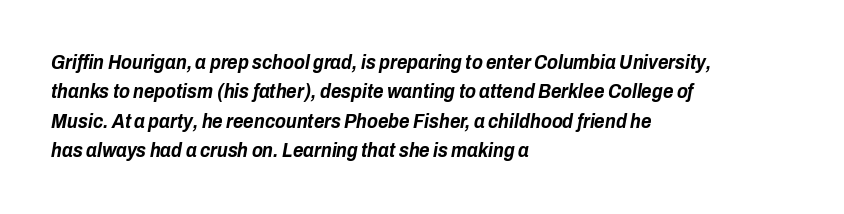
The image shows 20 px bold type, italic (leaning right); set left-aligned, normal line spacing (1.47x), normal letter spacing, not underlined.
